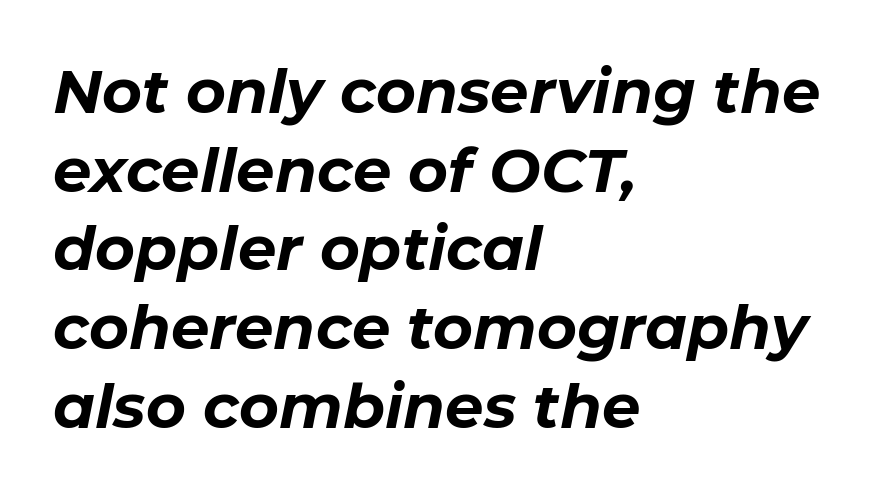
{"italic": "yes", "lean": "right", "slant_degrees": 11, "bold": "yes", "weight": "bold", "width": "normal", "stroke_contrast": "low", "x_height": "medium", "monospaced": "no", "underline": "no", "align": "left", "line_spacing": "normal", "line_spacing_ratio": 1.29, "letter_spacing": "normal", "letter_spacing_em": 0.0, "glyph_px": 61}
